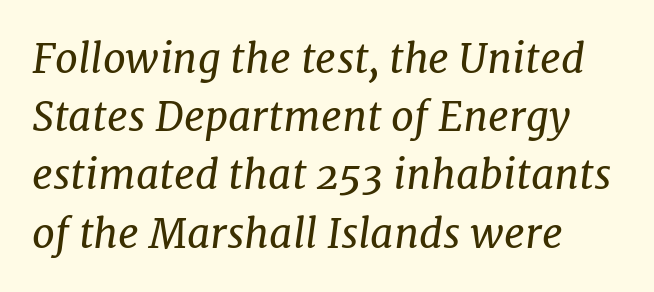
The image shows 41 px regular-weight serif type, italic (leaning right); set left-aligned, normal line spacing (1.42x), normal letter spacing, not underlined; low stroke contrast and a medium x-height.
